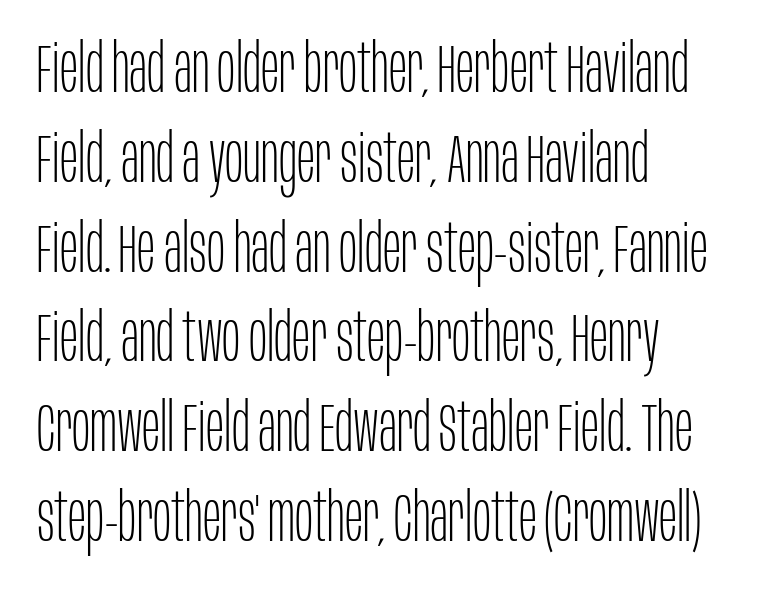
The passage shown is typed in a proportional face where columns would drift. The tracking reads as untouched default to a designer's eye. Students, observe: this is what conventionally led text looks like. The space beneath each line is pristine and unruled. The typeface has the unassuming heft of standard copy or less.
